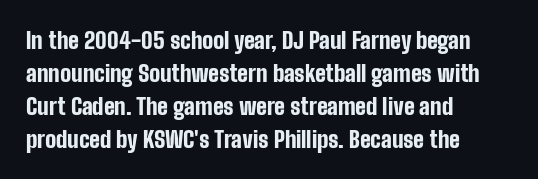
The gaps between neighbouring characters are ordinary and unremarkable. A dark, heavy texture on the line: the type is bold. Leftover space on each line is placed entirely after the last word. Reading down the column, the eye jumps a familiar distance to each next line. This is the regular roman posture of the typeface.
